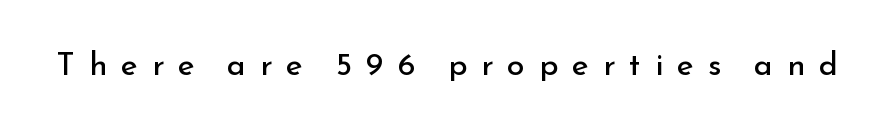
The image shows 32 px regular-weight sans-serif type, upright; set unusually wide letter spacing (+0.44 em), not underlined; low stroke contrast and a small x-height.
